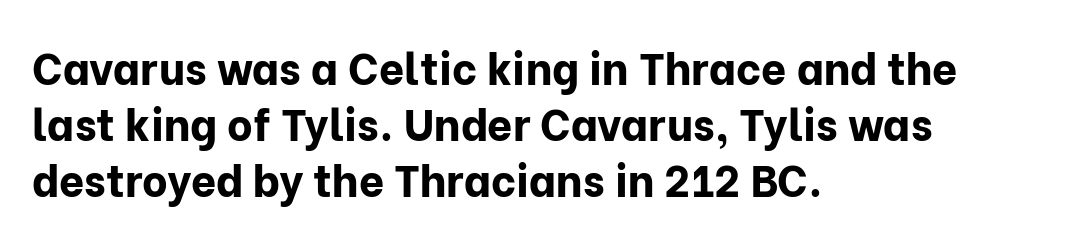
{"serif": "no", "italic": "no", "bold": "yes", "weight": "bold", "width": "normal", "stroke_contrast": "low", "x_height": "medium", "monospaced": "no", "underline": "no", "align": "left", "line_spacing": "normal", "line_spacing_ratio": 1.27, "letter_spacing": "normal", "letter_spacing_em": 0.0, "glyph_px": 44}
